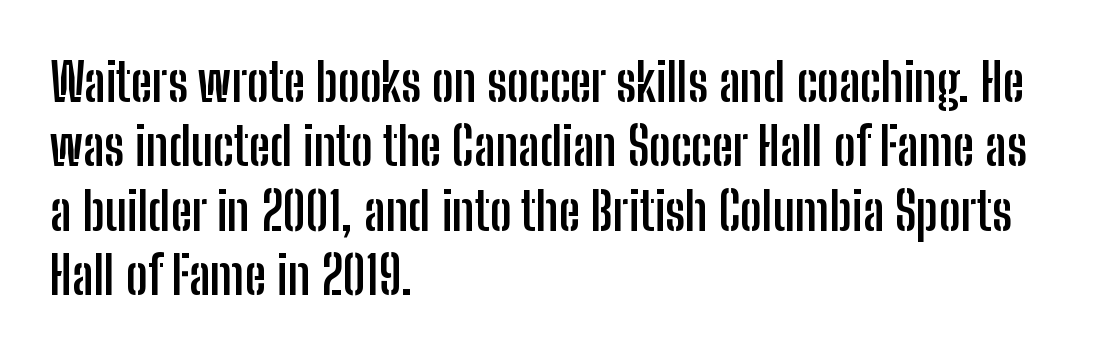
{"serif": "no", "italic": "no", "bold": "yes", "weight": "semibold", "width": "condensed", "stroke_contrast": "low", "x_height": "medium", "monospaced": "no", "underline": "no", "align": "left", "line_spacing_ratio": 1.24, "letter_spacing": "normal", "letter_spacing_em": 0.0, "glyph_px": 52}
